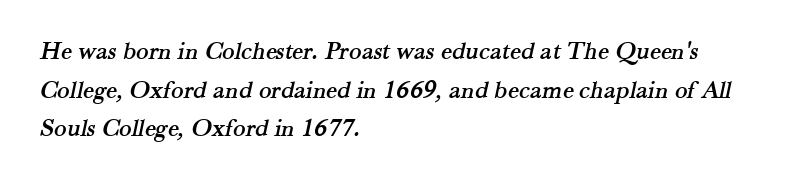
The gap between lines stays unmarked. A typesetter would call this zero additional tracking. A student would call this left alignment; a typographer would say flush left, rag right. A typesetter would call this leading conventional body-copy spacing.
